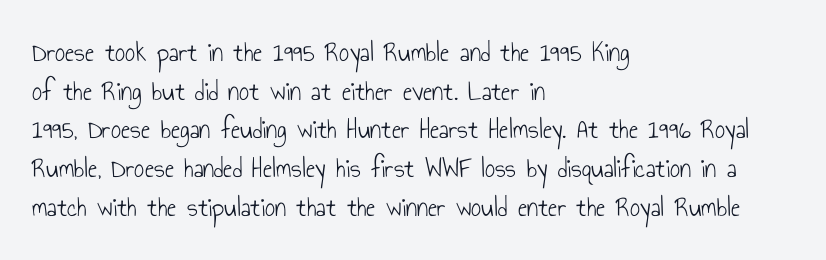
{"serif": "no", "italic": "no", "bold": "no", "weight": "light", "width": "condensed", "stroke_contrast": "low", "x_height": "small", "monospaced": "no", "underline": "no", "align": "left", "line_spacing": "normal", "line_spacing_ratio": 1.38, "letter_spacing": "normal", "letter_spacing_em": 0.0, "glyph_px": 28}
